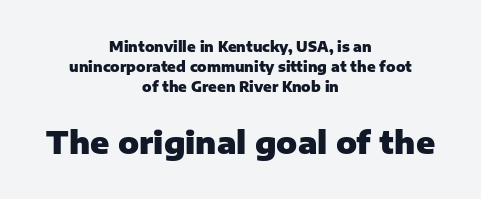
Horizontal alignment here is central, giving a formal, balanced look. Descender tails drop into unmarked territory. Letter spacing: default. The type sits square on the baseline with zero lean. Each letter keeps its own natural width here, so spacing adapts to shape. Horizontal bands of white between lines are of average thickness.
